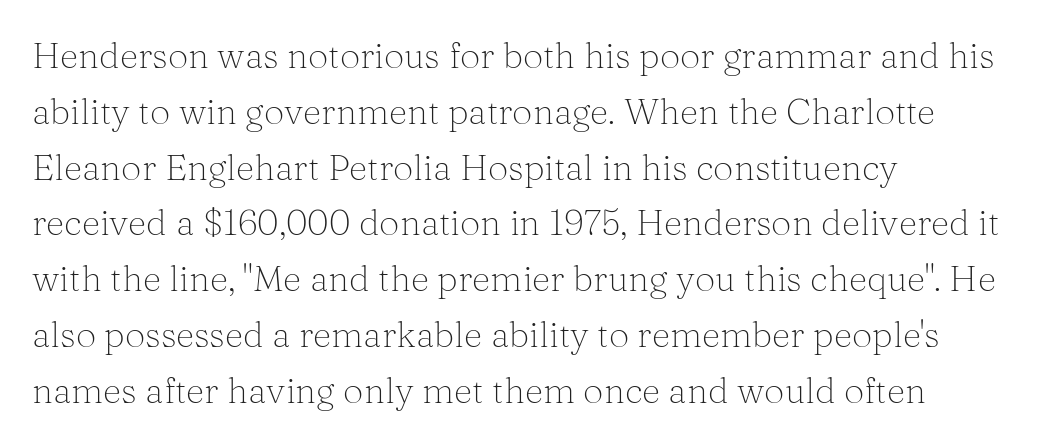
The image shows 36 px light serif type, upright; set left-aligned, normal line spacing (1.55x), normal letter spacing, not underlined; medium stroke contrast and a medium x-height.
